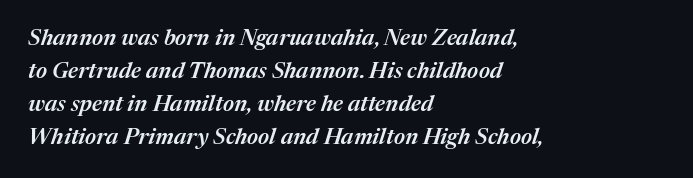
Q: Is the text bold? A: Semi-bold.
Q: Is the text italic (slanted)? A: Yes, it leans right by about 17 degrees.
Q: Is the text underlined? A: No.
Q: How is the paragraph aligned? A: Left-aligned.
Q: Is the spacing between letters normal or unusually wide? A: Normal.
Q: Is the spacing between lines tight, normal or loose? A: Normal.
